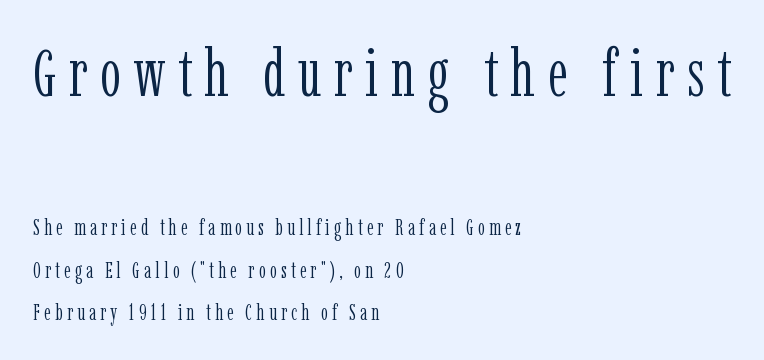
Q: Is the text bold? A: No.
Q: Is the text italic (slanted)? A: No, it is upright.
Q: Is the typeface a serif or a sans-serif typeface? A: Serif.
Q: Is the text underlined? A: No.
Q: How is the paragraph aligned? A: Left-aligned.
Q: Is the spacing between lines tight, normal or loose? A: Loose.
Q: Which block of text is set in a larger size, the first (top) or the second (bottom)? A: The first (top) one.
Q: Width (condensed, normal, or wide)? A: Condensed.
Q: Stroke contrast? A: Low.
Q: x-height? A: Medium.
Q: Monospaced? A: No.
